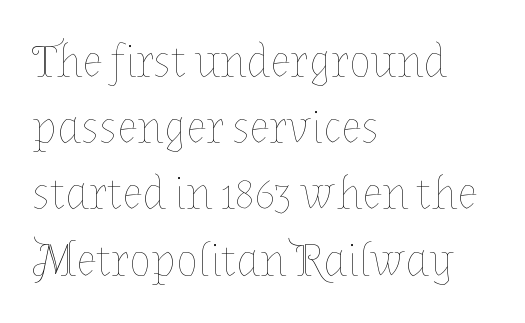
Caption: face not bold, strokes unweighted. The text block is weighted toward the left margin, trailing off unevenly rightward. This rendering leaves character spacing at its baseline value. These lines are rendered in a variable-pitch font.
